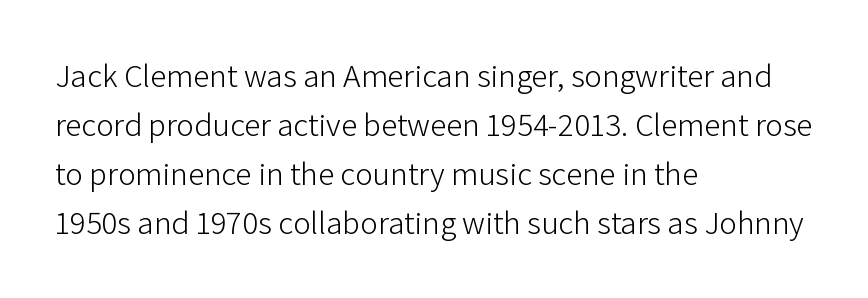
Q: Is the text bold? A: No.
Q: Is the text italic (slanted)? A: No, it is upright.
Q: Is the typeface a serif or a sans-serif typeface? A: Sans-serif.
Q: Is the text underlined? A: No.
Q: How is the paragraph aligned? A: Left-aligned.
Q: Is the spacing between letters normal or unusually wide? A: Normal.
Q: Is the spacing between lines tight, normal or loose? A: Normal.
Q: Width (condensed, normal, or wide)? A: Normal.
Q: Stroke contrast? A: Low.
Q: x-height? A: Medium.
Q: Monospaced? A: No.
